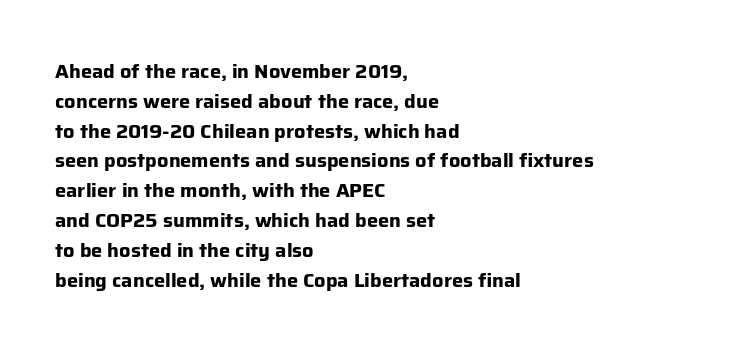
Summary of weight: heavy, a full bold. This sample is left-justified, so line endings fall wherever the words run out. The type sits square on the baseline with zero lean. The lines sit at an ordinary, default distance from one another. A bare baseline throughout the passage. This sample uses plain, unmodified letter spacing.
